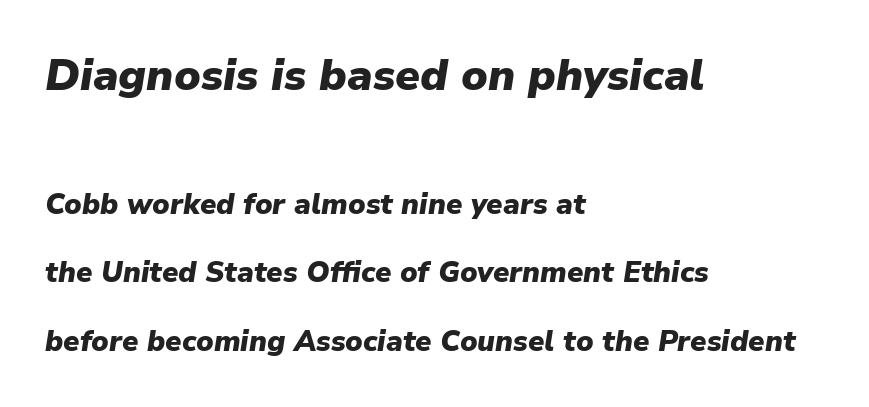
Each letter keeps its own natural width here, so spacing adapts to shape. The passage shown begins with its larger block and ends with its smaller one. The rendering uses a large line-height, opening up the rows. Tracking here is standard; glyphs follow each other at the usual distance. The sample has been set heavy, in full bold. The rendering applies a slant to the glyphs.
